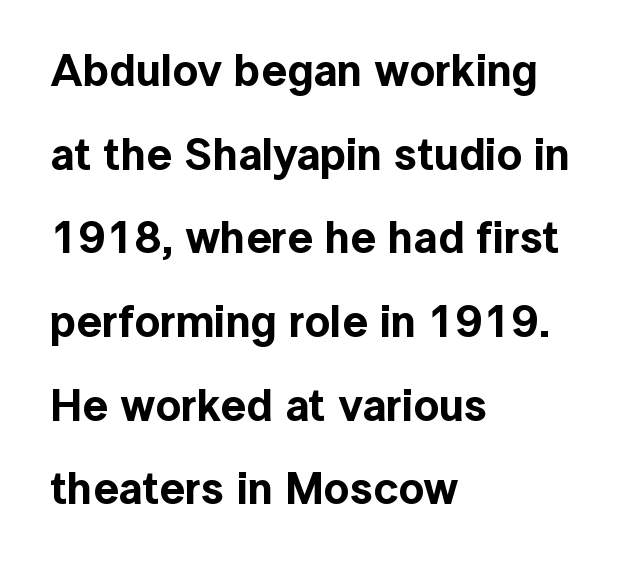
The image shows 45 px sans-serif type, upright; set left-aligned, line spacing 1.86x, normal letter spacing, not underlined; a medium x-height.
